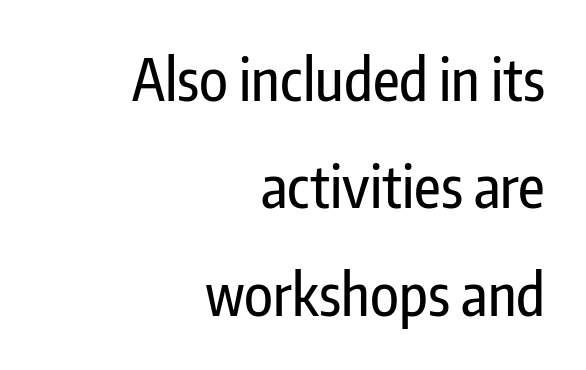
Q: Is the text italic (slanted)? A: No, it is upright.
Q: Is the typeface a serif or a sans-serif typeface? A: Sans-serif.
Q: Is the text underlined? A: No.
Q: How is the paragraph aligned? A: Right-aligned.
Q: Is the spacing between letters normal or unusually wide? A: Normal.
Q: Width (condensed, normal, or wide)? A: Condensed.
Q: Stroke contrast? A: Low.
Q: x-height? A: Medium.
Q: Monospaced? A: No.
